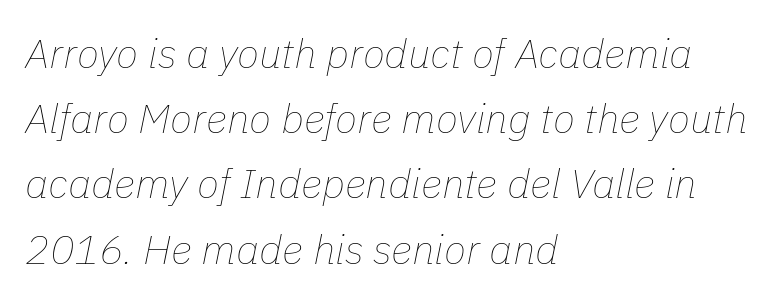
Q: Is the text bold? A: No.
Q: Is the text italic (slanted)? A: Yes, it leans right by about 11 degrees.
Q: Is the text underlined? A: No.
Q: How is the paragraph aligned? A: Left-aligned.
Q: Is the spacing between letters normal or unusually wide? A: Normal.
Q: Is the spacing between lines tight, normal or loose? A: Normal.
Q: Width (condensed, normal, or wide)? A: Normal.
Q: Stroke contrast? A: Low.
Q: x-height? A: Medium.
Q: Monospaced? A: No.
